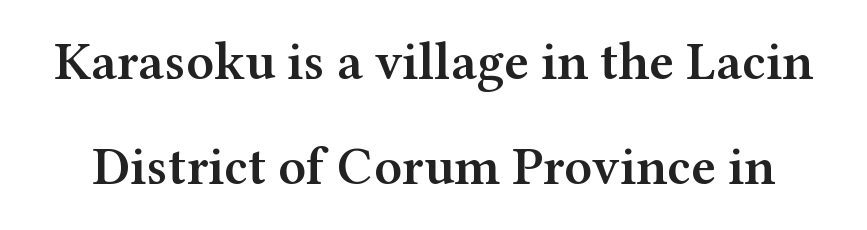
{"serif": "yes", "italic": "no", "bold": "semi", "weight": "semibold", "width": "wide", "stroke_contrast": "medium", "x_height": "medium", "monospaced": "no", "underline": "no", "line_spacing": "loose", "line_spacing_ratio": 1.99, "letter_spacing": "normal", "letter_spacing_em": 0.0, "glyph_px": 53}
